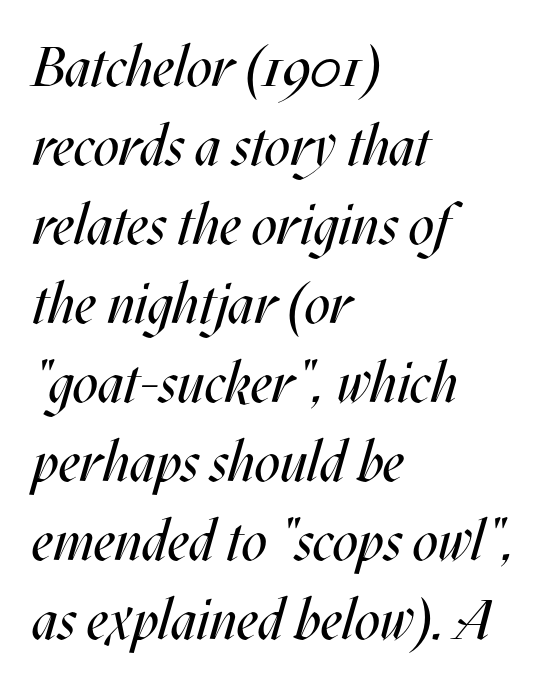
{"italic": "yes", "lean": "right", "slant_degrees": 17, "bold": "no", "weight": "regular", "width": "condensed", "stroke_contrast": "medium", "x_height": "large", "monospaced": "no", "underline": "no", "align": "left", "line_spacing": "normal", "line_spacing_ratio": 1.41, "letter_spacing": "normal", "letter_spacing_em": 0.0, "glyph_px": 56}
